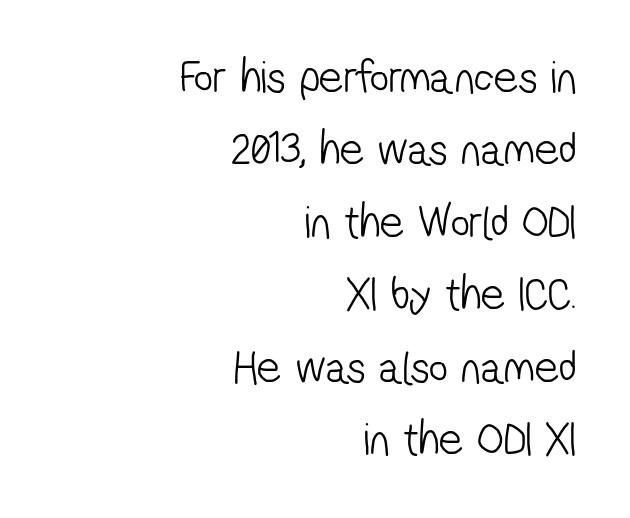
{"serif": "no", "bold": "no", "weight": "light", "width": "condensed", "stroke_contrast": "low", "x_height": "medium", "monospaced": "no", "underline": "no", "align": "right", "line_spacing": "normal", "line_spacing_ratio": 1.54, "letter_spacing": "normal", "letter_spacing_em": 0.0, "glyph_px": 47}
